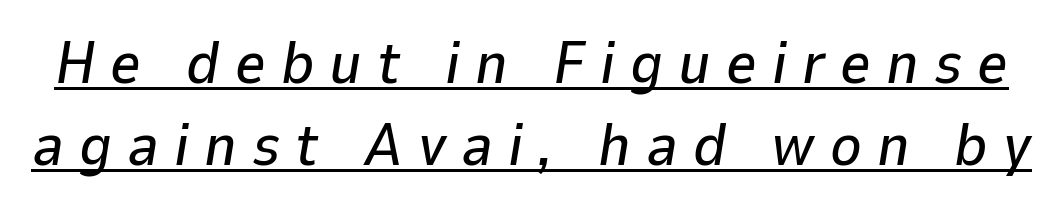
Emphasis-style slanted type is in use. Check the space under the baseline: a stroke is drawn there. The gaps between neighbouring characters are conspicuously large. These lines sit exactly where default settings would place them.
